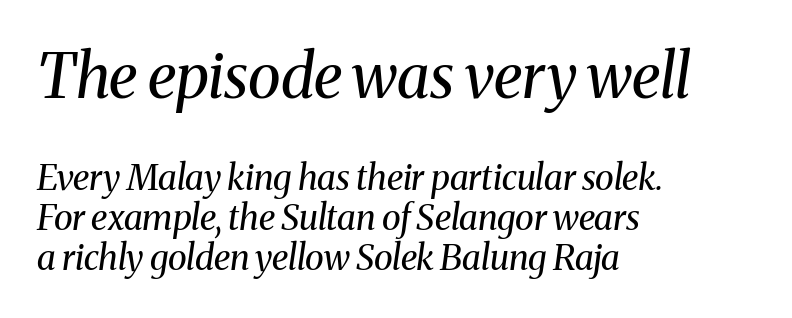
Q: Is the text bold? A: No.
Q: Is the text italic (slanted)? A: Yes, it leans right by about 8 degrees.
Q: Is the typeface a serif or a sans-serif typeface? A: Serif.
Q: Is the text underlined? A: No.
Q: How is the paragraph aligned? A: Left-aligned.
Q: Is the spacing between letters normal or unusually wide? A: Normal.
Q: Is the spacing between lines tight, normal or loose? A: Tight.
Q: Which block of text is set in a larger size, the first (top) or the second (bottom)? A: The first (top) one.
Q: Width (condensed, normal, or wide)? A: Normal.
Q: Stroke contrast? A: Medium.
Q: x-height? A: Medium.
Q: Monospaced? A: No.
